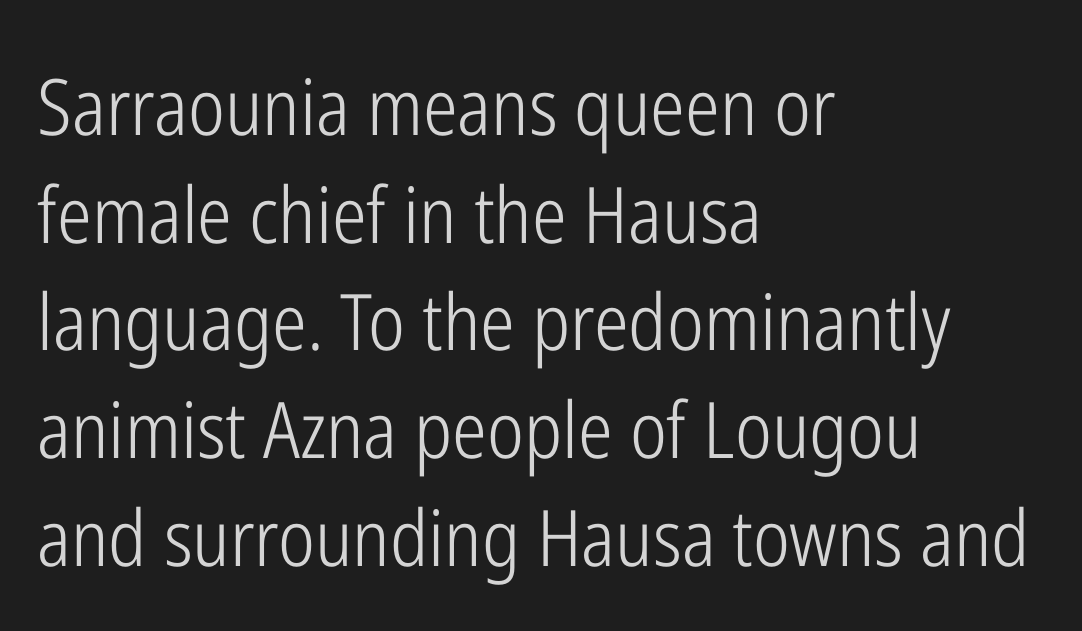
Leading matches the norm, producing a regular column. Nothing sits at the stroke ends, so this counts as sans-serif. Do the letters lean? They stand straight. This sample has the flowing, uneven cadence of proportional lettering.
